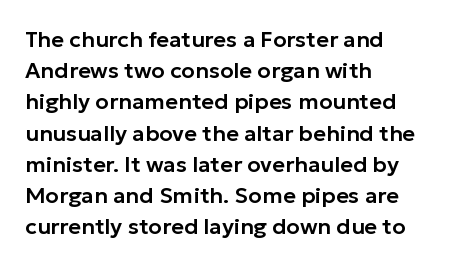
The image shows 22 px text type, upright; set left-aligned, normal line spacing (1.42x), normal letter spacing, not underlined.
